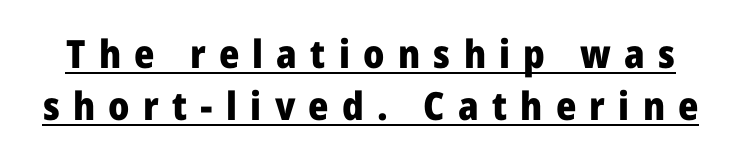
The image shows 39 px heavy sans-serif type, upright; set normal line spacing (1.33x), unusually wide letter spacing (+0.34 em), underlined; low stroke contrast and a medium x-height.
